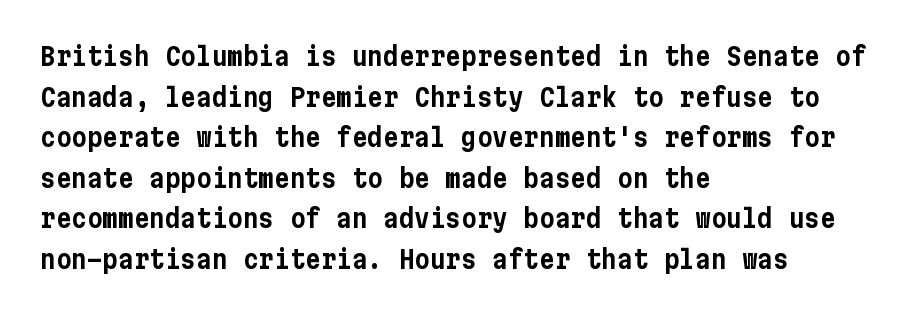
This rendering features lettering with no underline. How are the letters spaced? Ordinarily, with no added tracking. The setting favours the left margin, as ordinary paragraphs usually do. Does the lettering tilt? It doesn't — this is upright. Summary of vertical rhythm: regular, with standard interline spacing.
